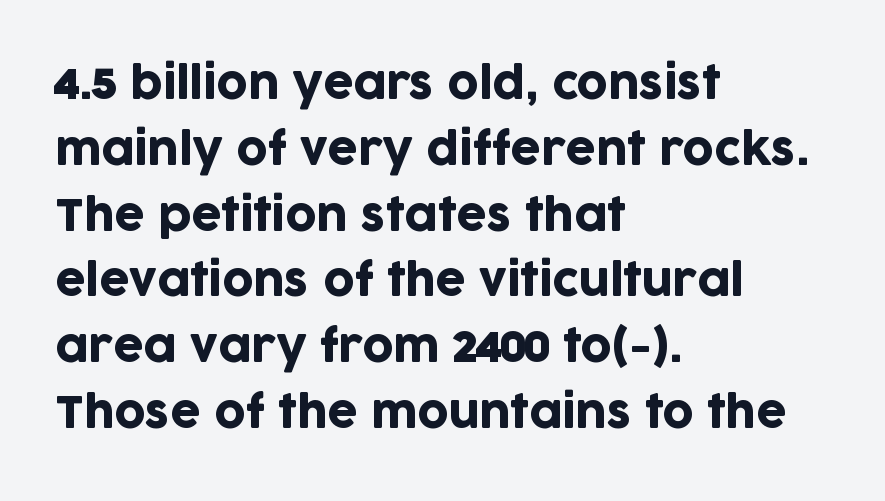
{"serif": "no", "italic": "no", "width": "normal", "stroke_contrast": "low", "x_height": "large", "monospaced": "no", "underline": "no", "align": "left", "line_spacing": "normal", "line_spacing_ratio": 1.53, "letter_spacing": "normal", "letter_spacing_em": 0.0, "glyph_px": 43}
